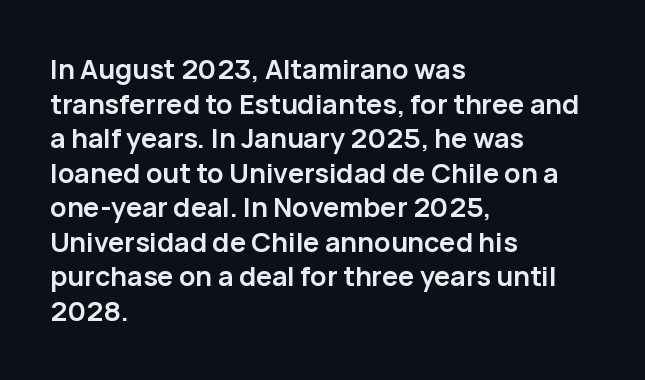
Compared with typical body copy, the letter spacing here is the same. The setting favours the left margin, as ordinary paragraphs usually do. Heft: maximum for text — a bold. Beneath every word, the page is bare. Successive baselines arrive at the customary interval. These lines were composed using upright roman letters.
